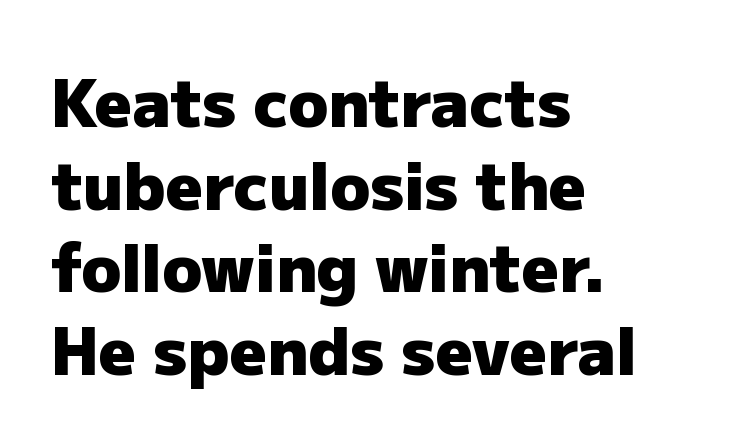
Short and long lines alike share a common starting point at left. The face used here is rendered with its standard letterfit. This is sans-serif lettering, the kind often seen on screens and signage. Anything drawn beneath the words? Only blank space. In terms of posture, this sample is upright. Notice how thick the strokes are: this is what a full bold looks like.
